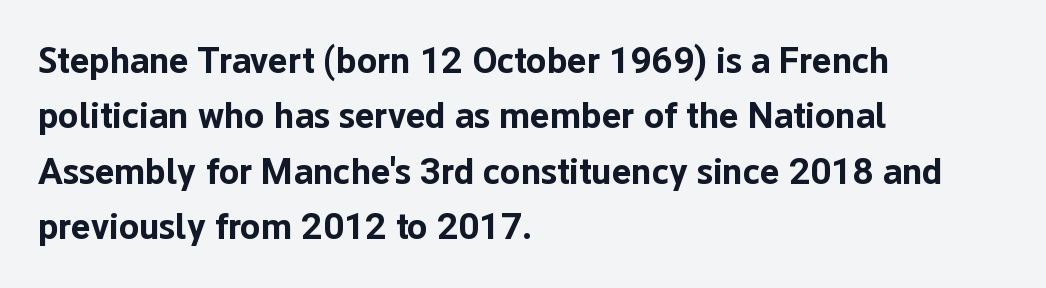
The type sits square on the baseline with zero lean. Here the designer chose a conventional face with non-uniform glyph widths. A student would call this left alignment; a typographer would say flush left, rag right. Each letter's strokes conclude bluntly, with no projecting serifs.
